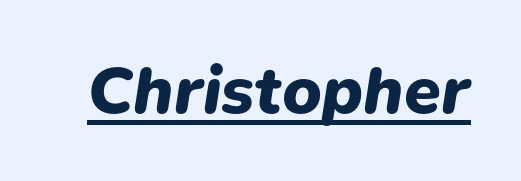
The passage shown is typed in a proportional face where columns would drift. The sample has been set heavy, in full bold. The lettering tilts uniformly, giving the passage an italic look. Underlined type. Letter spacing: default.
